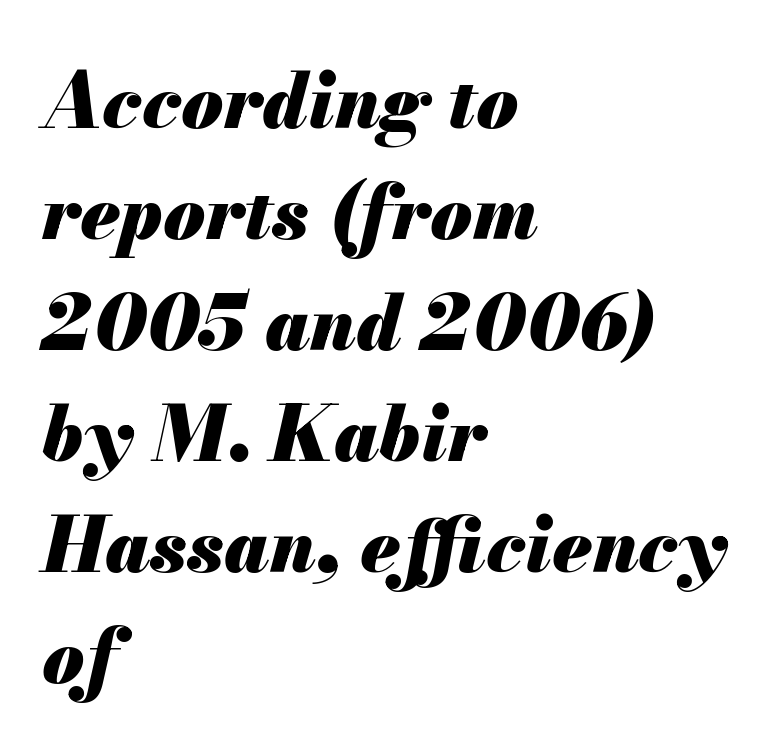
Q: Is the text bold? A: Yes.
Q: Is the text italic (slanted)? A: Yes, it leans right by about 13 degrees.
Q: Is the text underlined? A: No.
Q: How is the paragraph aligned? A: Left-aligned.
Q: Is the spacing between letters normal or unusually wide? A: Normal.
Q: Is the spacing between lines tight, normal or loose? A: Normal.
Q: Width (condensed, normal, or wide)? A: Normal.
Q: Stroke contrast? A: Medium.
Q: x-height? A: Small.
Q: Monospaced? A: No.
